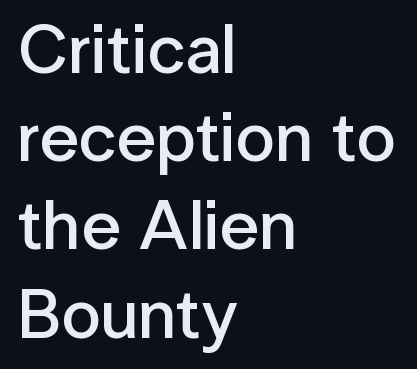
Nope, not italic — everything's standing straight. You could not count columns in this text — the font is proportionally spaced. This sample uses a sans-serif face. Rule under the text: the space is simply empty.
